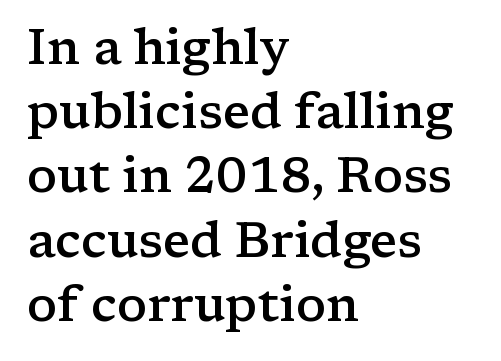
{"serif": "yes", "italic": "no", "bold": "semi", "weight": "semibold", "width": "wide", "stroke_contrast": "low", "x_height": "medium", "monospaced": "no", "underline": "no", "align": "left", "line_spacing": "normal", "line_spacing_ratio": 1.31, "letter_spacing": "normal", "letter_spacing_em": 0.0, "glyph_px": 49}
